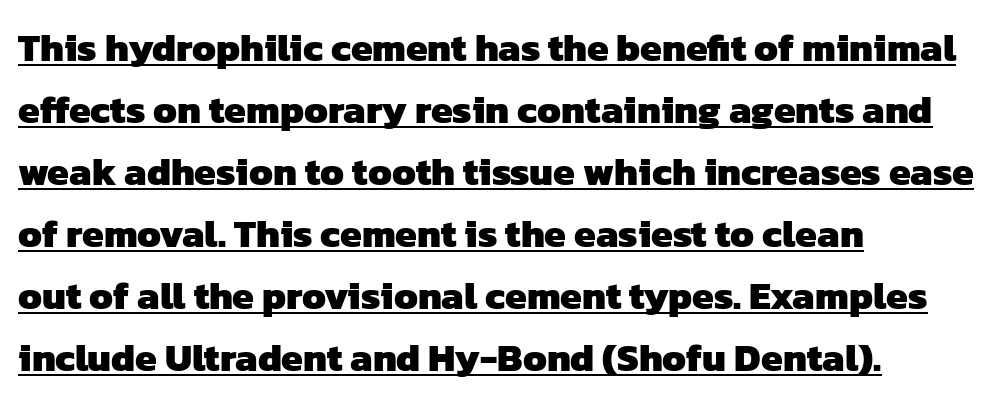
The image shows 39 px heavy sans-serif type; set left-aligned, normal line spacing (1.59x), normal letter spacing, underlined; low stroke contrast and a medium x-height.
